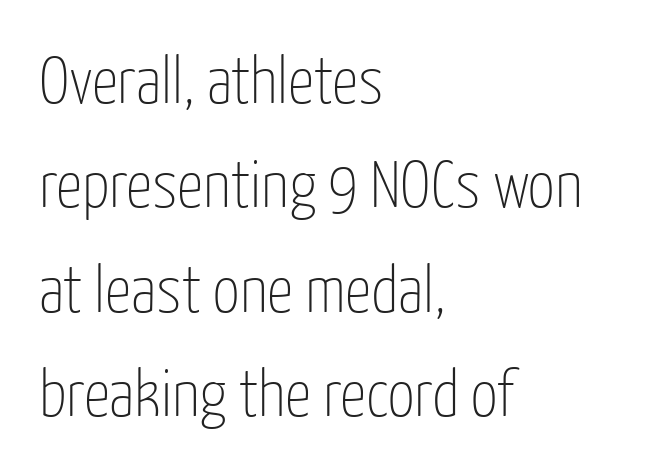
{"serif": "no", "italic": "no", "bold": "no", "weight": "thin", "width": "condensed", "stroke_contrast": "low", "x_height": "medium", "monospaced": "no", "underline": "no", "align": "left", "line_spacing": "normal", "line_spacing_ratio": 1.58, "letter_spacing": "normal", "letter_spacing_em": 0.0, "glyph_px": 66}
